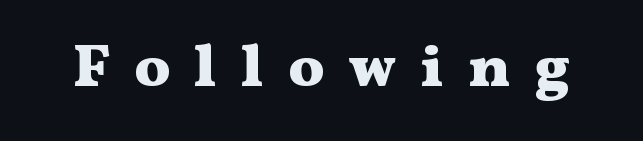
Q: Is the text bold? A: Yes.
Q: Is the text italic (slanted)? A: No, it is upright.
Q: Is the typeface a serif or a sans-serif typeface? A: Serif.
Q: Is the text underlined? A: No.
Q: Is the spacing between letters normal or unusually wide? A: Unusually wide.
Q: Width (condensed, normal, or wide)? A: Wide.
Q: Stroke contrast? A: Medium.
Q: x-height? A: Medium.
Q: Monospaced? A: No.
